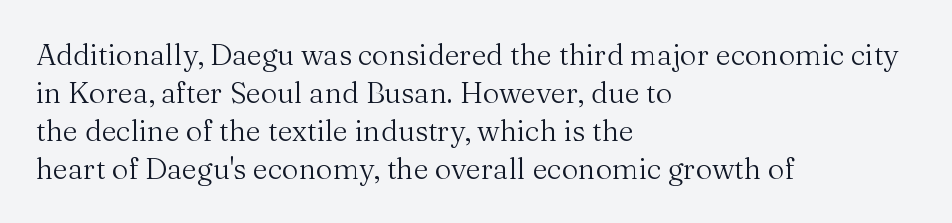
{"serif": "yes", "italic": "no", "bold": "no", "weight": "regular", "width": "normal", "stroke_contrast": "medium", "x_height": "medium", "monospaced": "no", "underline": "no", "align": "left", "line_spacing": "normal", "line_spacing_ratio": 1.31, "letter_spacing": "normal", "letter_spacing_em": 0.0, "glyph_px": 29}
